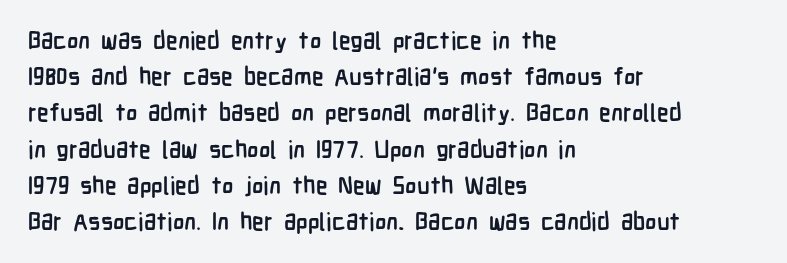
The image shows 24 px bold type, upright; set left-aligned, normal line spacing (1.51x), normal letter spacing, not underlined.
